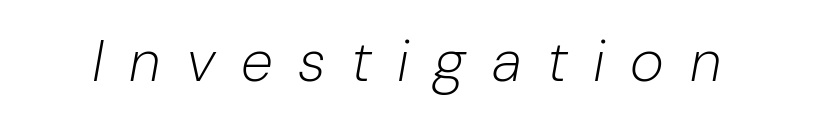
Q: Is the text bold? A: No.
Q: Is the text italic (slanted)? A: Yes, it leans right by about 10 degrees.
Q: Is the text underlined? A: No.
Q: Is the spacing between letters normal or unusually wide? A: Unusually wide.
Q: Width (condensed, normal, or wide)? A: Normal.
Q: Stroke contrast? A: Low.
Q: x-height? A: Medium.
Q: Monospaced? A: No.
